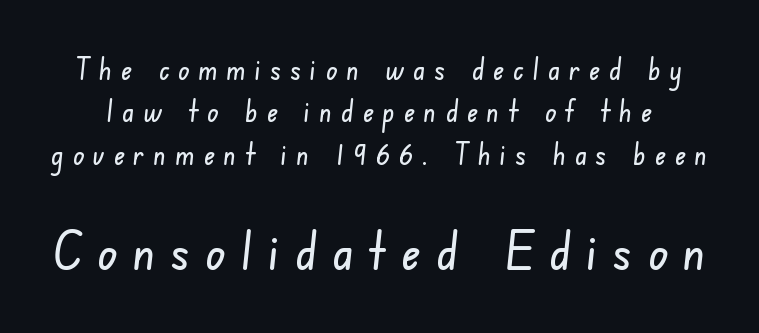
Larger block? The one below; the one above is distinctly smaller. The vertical gap from one line to the next is medium. This sample uses a sans-serif face. A typesetter would call this proportional, since set widths differ per character. Loose tracking; the words dissolve into strings of separated letters. Nobody drew a line under any word here.
